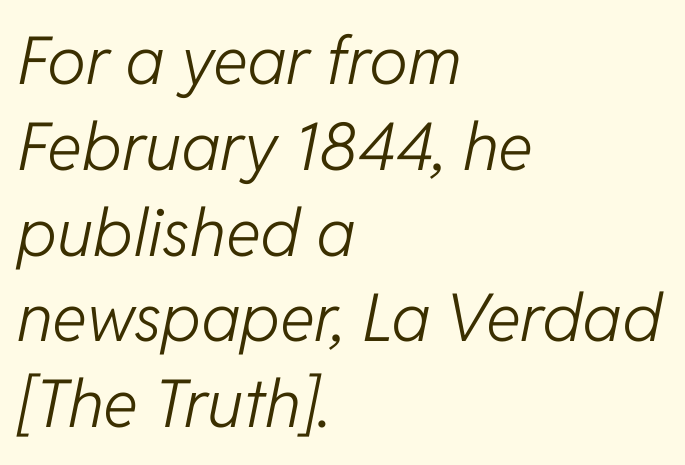
{"italic": "yes", "lean": "right", "slant_degrees": 11, "bold": "no", "weight": "light", "width": "normal", "stroke_contrast": "low", "x_height": "medium", "monospaced": "no", "underline": "no", "align": "left", "line_spacing": "normal", "line_spacing_ratio": 1.3, "letter_spacing": "normal", "letter_spacing_em": 0.0, "glyph_px": 66}
